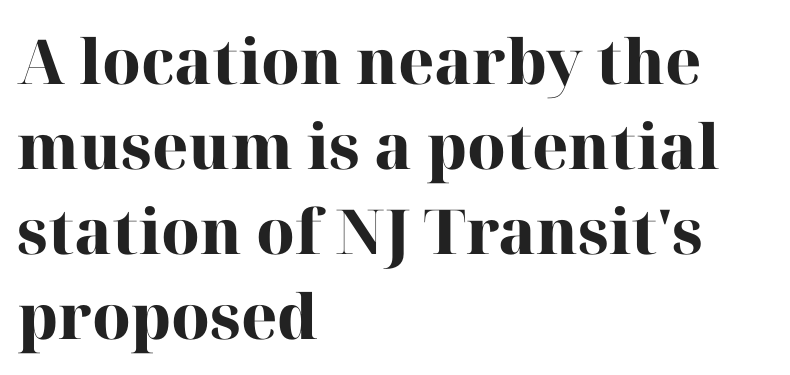
{"serif": "yes", "italic": "no", "bold": "yes", "weight": "heavy", "width": "normal", "stroke_contrast": "high", "x_height": "medium", "monospaced": "no", "underline": "no", "align": "left", "line_spacing": "normal", "line_spacing_ratio": 1.37, "letter_spacing": "normal", "letter_spacing_em": 0.0, "glyph_px": 62}
